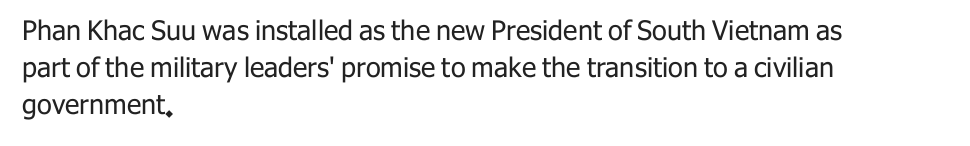
Reading down the block, your eye returns to a fixed left position each line. Tall strokes in this sample are plumb rather than angled. The rendering uses a moderate line-height, typical for paragraphs. This is not heavy type; no bold has been used. Any mark beneath the type? The region is blank. Each word holds together tightly as a unit, with standard inter-letter gaps.
